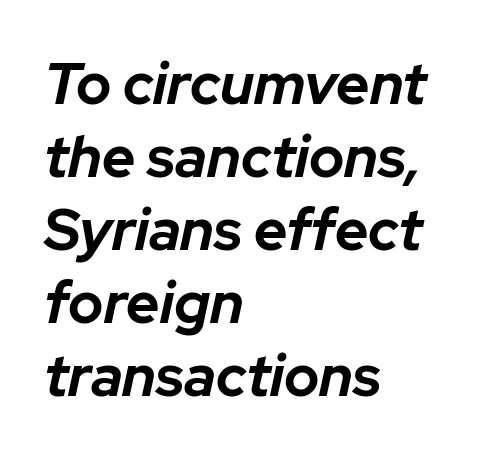
Q: Is the text bold? A: Yes.
Q: Is the text italic (slanted)? A: Yes, it leans right by about 12 degrees.
Q: Is the text underlined? A: No.
Q: How is the paragraph aligned? A: Left-aligned.
Q: Is the spacing between letters normal or unusually wide? A: Normal.
Q: Is the spacing between lines tight, normal or loose? A: Normal.
Q: Width (condensed, normal, or wide)? A: Normal.
Q: Stroke contrast? A: Low.
Q: x-height? A: Medium.
Q: Monospaced? A: No.
